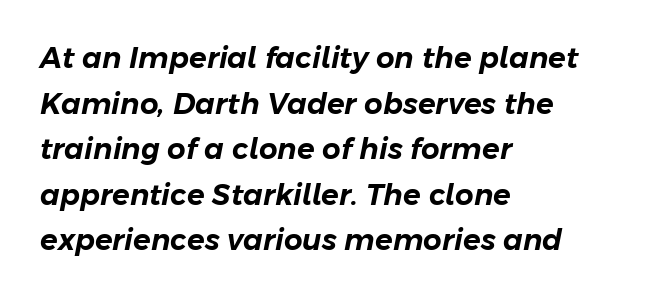
The image shows 29 px text type, italic (leaning right); set left-aligned, normal line spacing (1.57x), normal letter spacing, not underlined; low stroke contrast and a medium x-height.
